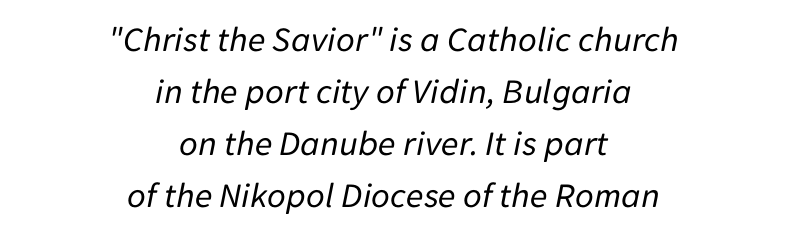
{"italic": "yes", "lean": "right", "slant_degrees": 11, "bold": "no", "weight": "regular", "width": "normal", "stroke_contrast": "low", "x_height": "medium", "monospaced": "no", "underline": "no", "align": "center", "line_spacing": "normal", "line_spacing_ratio": 1.44, "letter_spacing": "normal", "letter_spacing_em": 0.0, "glyph_px": 36}
